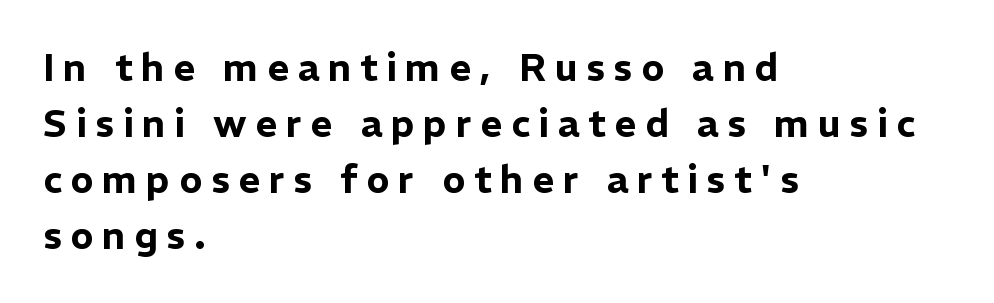
Upright lettering throughout. The lines are quadded left. Here the glyphs are tracked loosely, breaking word shapes into spaced letters. Character widths vary here, with narrow letters taking less room than wide ones.
